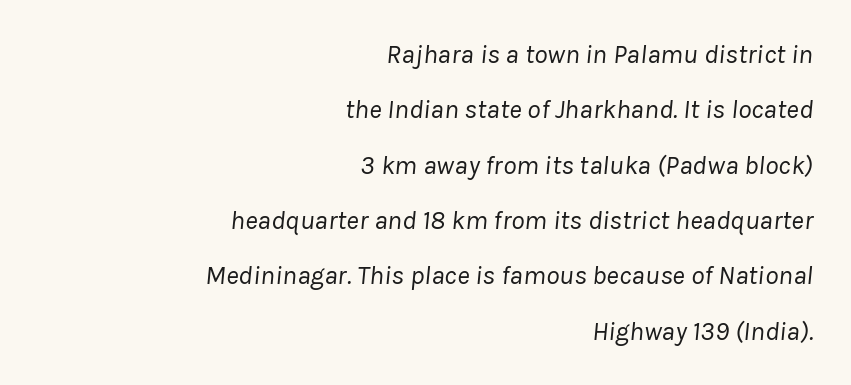
The image shows 27 px text type, italic (leaning right); set right-aligned, loose line spacing (2.05x), normal letter spacing, not underlined.
